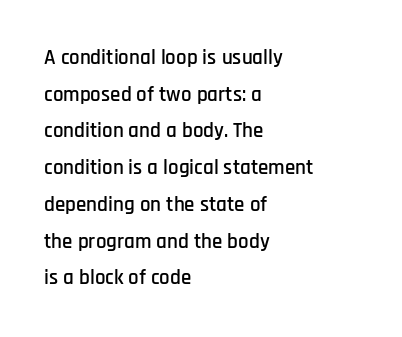
The image shows 21 px text type, upright; set left-aligned, line spacing 1.75x, normal letter spacing, not underlined.
